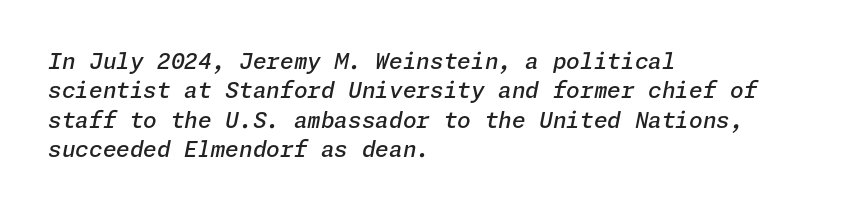
The baseline area is clear. The face used here has a pronounced slope to its letters. The lines are quadded left. Leading matches the norm, producing a regular column. Semibold letterforms, between regular and bold.
